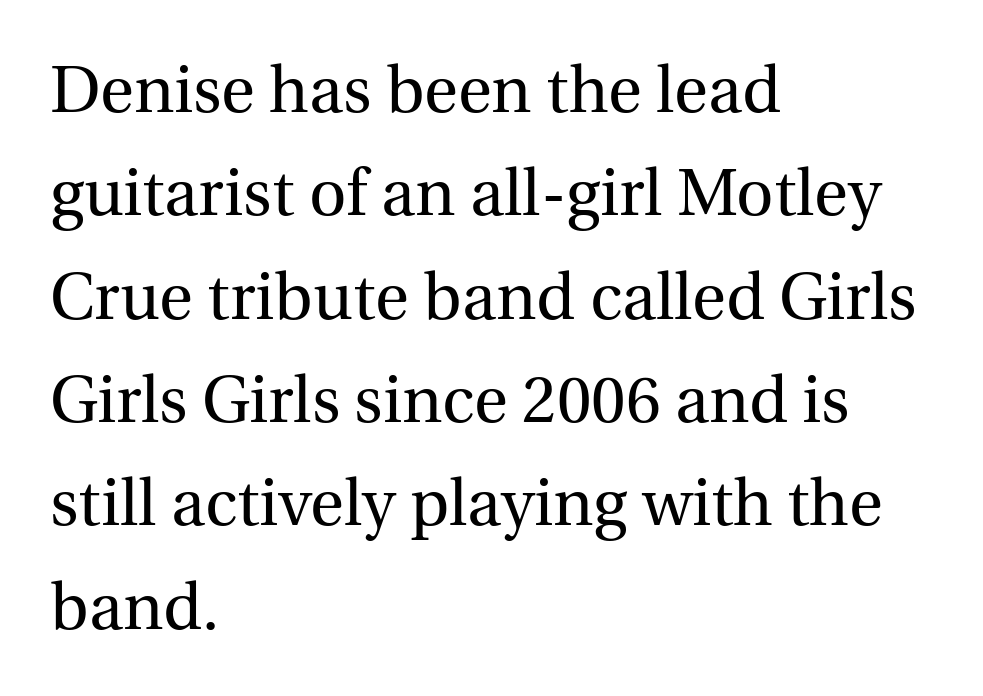
The image shows 65 px regular-weight serif type, upright; set left-aligned, normal line spacing (1.59x), normal letter spacing, not underlined; a medium x-height.
